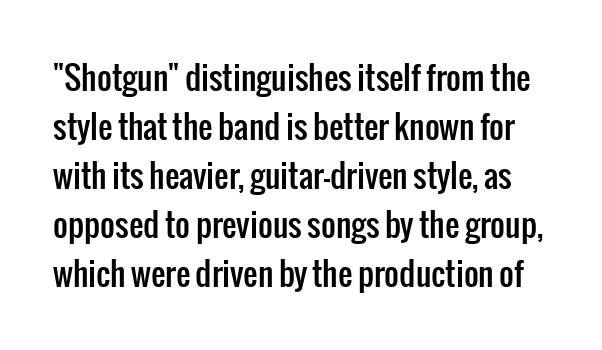
Q: Is the text italic (slanted)? A: No, it is upright.
Q: Is the typeface a serif or a sans-serif typeface? A: Sans-serif.
Q: Is the text underlined? A: No.
Q: Is the spacing between letters normal or unusually wide? A: Normal.
Q: Is the spacing between lines tight, normal or loose? A: Normal.
Q: Width (condensed, normal, or wide)? A: Condensed.
Q: Stroke contrast? A: Low.
Q: x-height? A: Medium.
Q: Monospaced? A: No.
